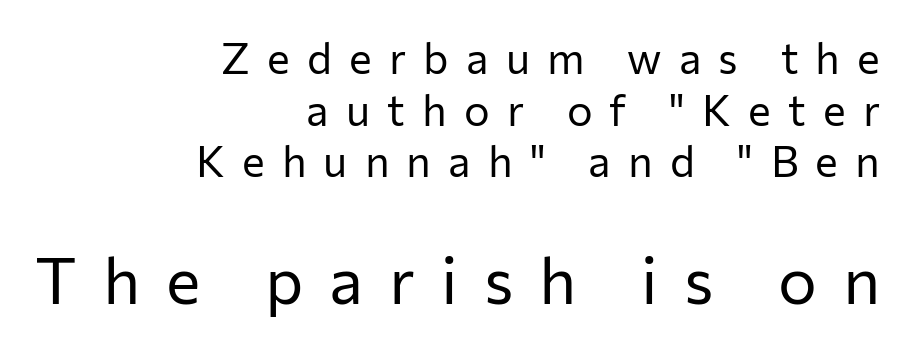
{"serif": "no", "italic": "no", "bold": "no", "weight": "regular", "width": "normal", "stroke_contrast": "low", "x_height": "medium", "monospaced": "no", "underline": "no", "align": "right", "line_spacing_ratio": 1.2, "letter_spacing": "wide", "letter_spacing_em": 0.4, "larger_block": "second", "size_ratio": 1.51, "glyph_px": 65}
